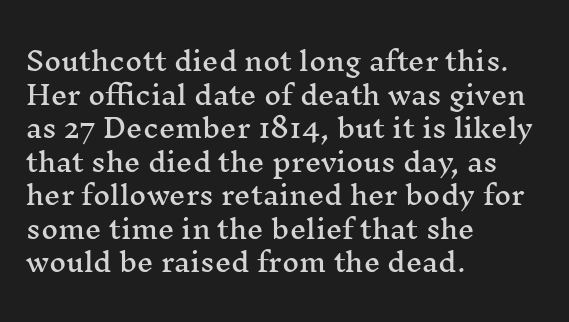
The image shows 26 px text type, upright; set left-aligned, normal line spacing (1.29x), normal letter spacing, not underlined.
